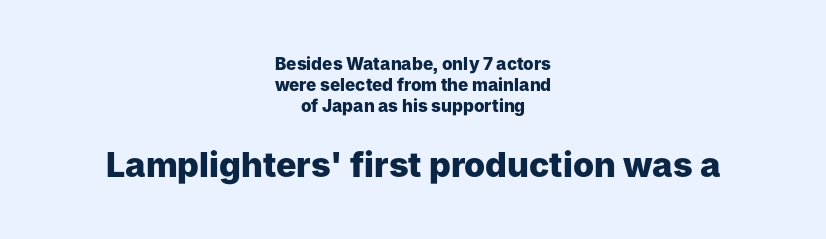
The image shows 34 px heavy sans-serif type, upright; set centered, normal line spacing (1.25x), normal letter spacing, not underlined; the second (bottom) block is 2.0x larger; low stroke contrast and a medium x-height.
